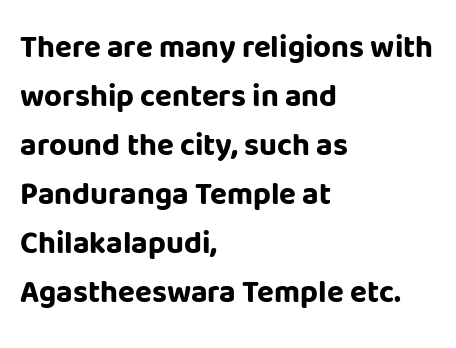
This rendering employs a face without finishing strokes, i.e., a sans-serif. Whoever set this chose a conventional vertical rhythm. Descenders hang freely into open space. These lines are rendered in a variable-pitch font. The letters sit at their default tracking, neither squeezed nor spread.
